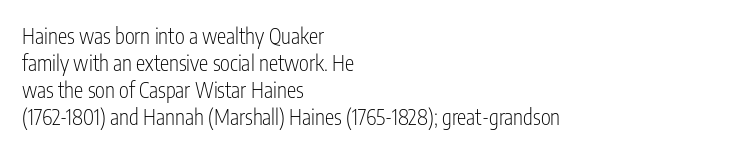
{"italic": "no", "bold": "no", "underline": "no", "align": "left", "line_spacing": "normal", "line_spacing_ratio": 1.28, "letter_spacing": "normal", "letter_spacing_em": 0.0, "glyph_px": 21}
